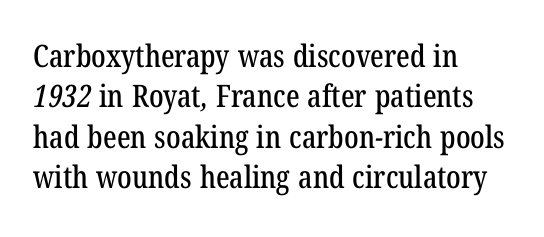
{"serif": "yes", "width": "condensed", "stroke_contrast": "low", "x_height": "medium", "monospaced": "no", "underline": "no", "align": "left", "line_spacing": "normal", "line_spacing_ratio": 1.3, "letter_spacing": "normal", "letter_spacing_em": 0.0, "glyph_px": 31}
